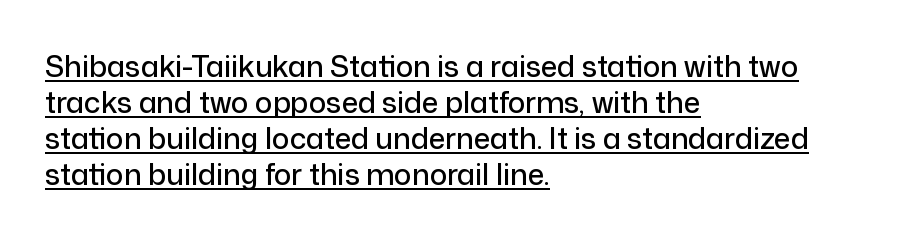
Between one letter and the next there's only the usual sliver of space. The string is rendered with underlining switched on. Casual observation: everything's shoved over to the left. The passage shown is typeset with a sans-serif family.
